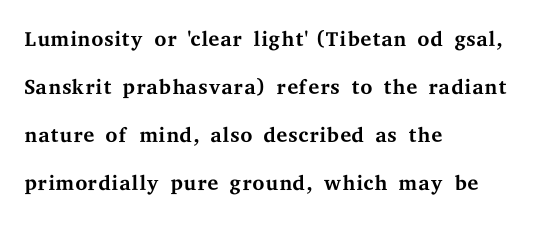
The block of text has a typical density, with ordinary space between rows. Style check: upright. The face used here is proportionally spaced, like ordinary book or web type. The passage shown is not bold in any degree.
